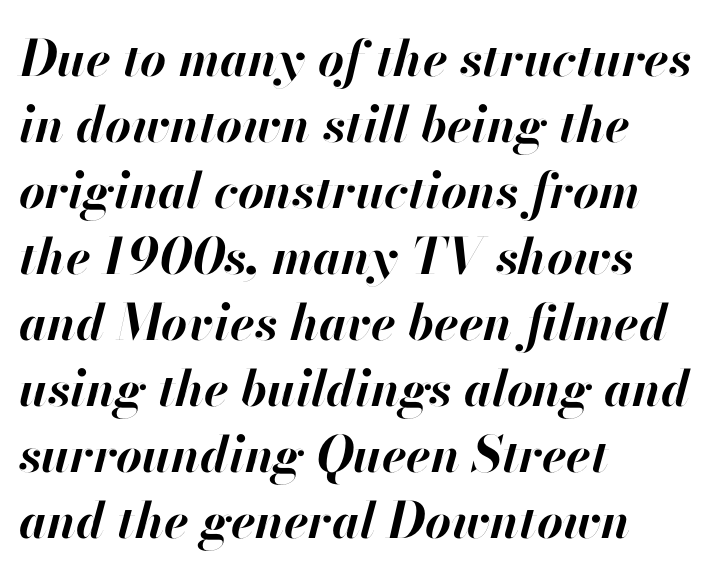
An italicized treatment has been applied to the whole sample. Bold? Absolutely — the strokes are thick and heavy. Underline: absent. The rag falls on the right side of this text block. Here the designer chose a conventional face with non-uniform glyph widths. Characters follow at the spacing the type designer built in.
